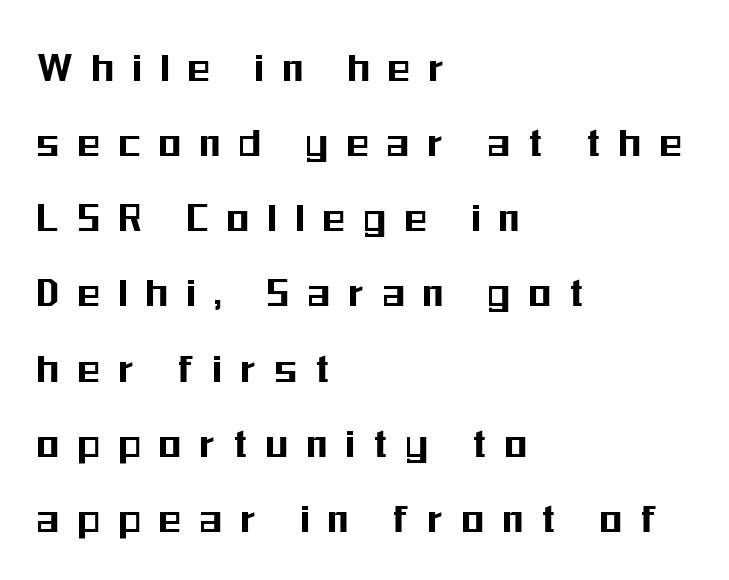
Glyph-to-glyph distance is far greater than everyday printed text. Italic: no, the glyphs are upright roman. These lines are rendered in a variable-pitch font. The letters carry no serifs — their stems end cleanly without finishing strokes. Each new line begins a customary step beneath the previous one.
